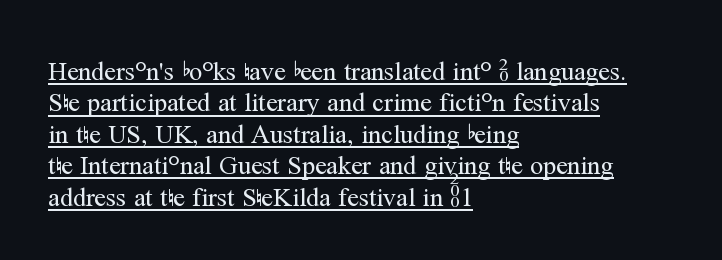
Q: Is the text bold? A: No.
Q: Is the text italic (slanted)? A: No, it is upright.
Q: Is the text underlined? A: Yes.
Q: How is the paragraph aligned? A: Left-aligned.
Q: Is the spacing between letters normal or unusually wide? A: Normal.
